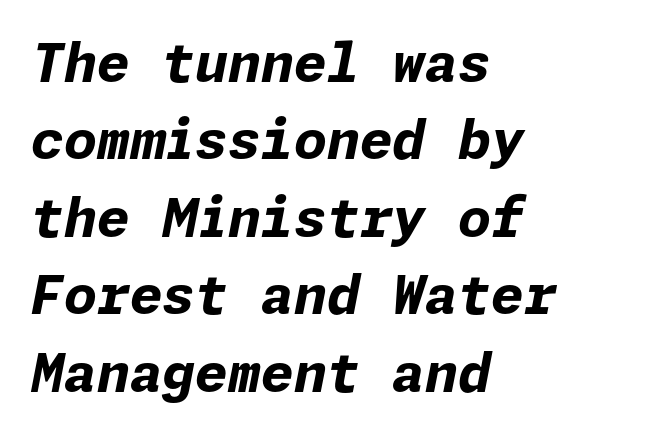
Horizontal bands of white between lines are of average thickness. The words here are not underlined. Heavy-handed strokes throughout: this text is bold. The paragraph has a hard left edge and a soft right edge. A typesetter would call this zero additional tracking.
